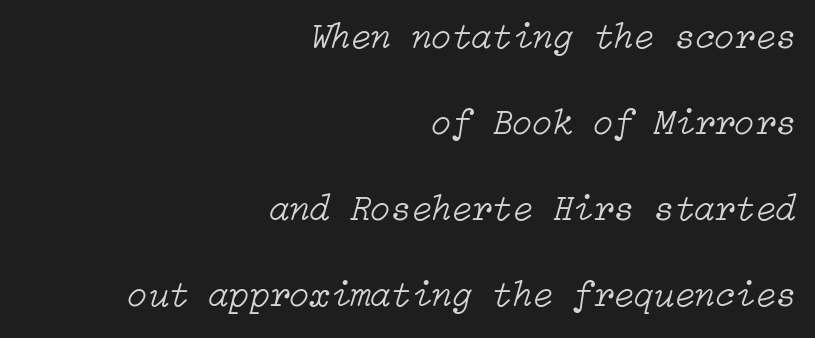
How would I describe the line gaps? Wide and relaxed. The font's italic variant was chosen for this text. Decoration check: the copy has no underline. This is not heavy type; no bold has been used.
